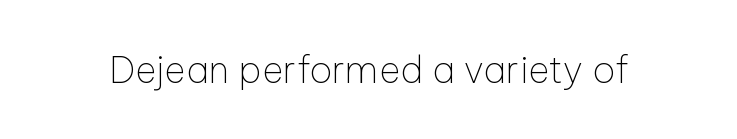
{"serif": "no", "italic": "no", "bold": "no", "weight": "thin", "width": "normal", "stroke_contrast": "low", "x_height": "medium", "monospaced": "no", "underline": "no", "letter_spacing": "normal", "letter_spacing_em": 0.0, "glyph_px": 37}
